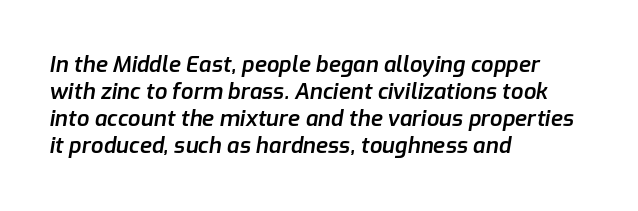
Q: Is the text bold? A: Semi-bold.
Q: Is the text italic (slanted)? A: Yes, it leans right by about 9 degrees.
Q: Is the text underlined? A: No.
Q: How is the paragraph aligned? A: Left-aligned.
Q: Is the spacing between letters normal or unusually wide? A: Normal.
